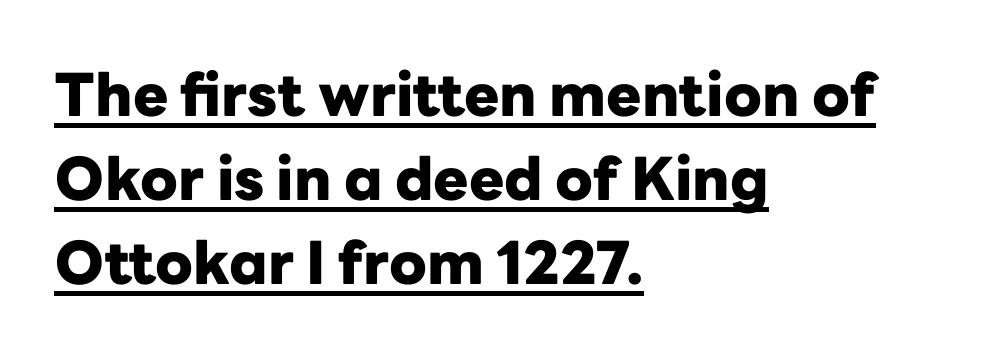
Q: Is the text bold? A: Yes.
Q: Is the text italic (slanted)? A: No, it is upright.
Q: Is the typeface a serif or a sans-serif typeface? A: Sans-serif.
Q: Is the text underlined? A: Yes.
Q: How is the paragraph aligned? A: Left-aligned.
Q: Is the spacing between letters normal or unusually wide? A: Normal.
Q: Is the spacing between lines tight, normal or loose? A: Normal.
Q: Width (condensed, normal, or wide)? A: Normal.
Q: Stroke contrast? A: Low.
Q: x-height? A: Medium.
Q: Monospaced? A: No.
